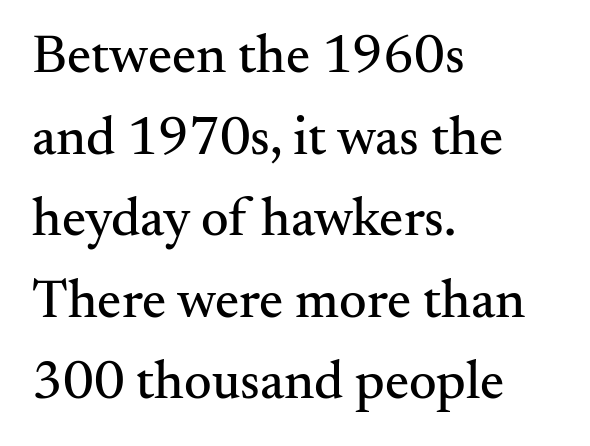
When letters stand straight like this, we call the style roman or upright. Character widths vary here, with narrow letters taking less room than wide ones. Serifs: yes, visible at the terminals of the letterforms. Quick note: interline space is typical. Every row of glyphs begins at an identical x-position on the left.
